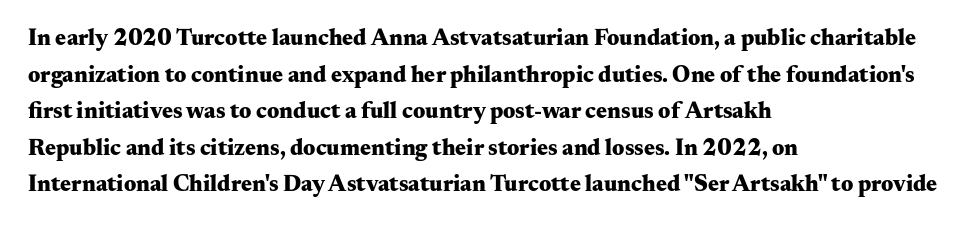
Visually the block forms a straight wall on the left and a jagged coastline on the right. The letters are bold, with thick, heavy strokes. The gap between lines stays unmarked. This sample keeps an unexceptional amount of space between lines. The horizontal fit of the characters is conventional and even. Vertical strokes here are truly vertical.
